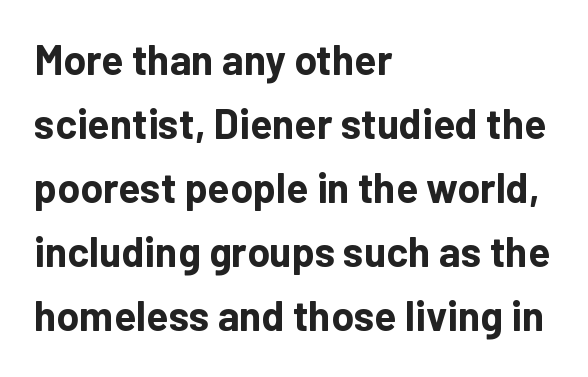
These lines are composed in type without serifs. Vertically, the passage feels balanced, rows spaced as you'd expect. In CSS terms this would be text-align: left. Words appear dense and cohesive because spacing is normal. Varying glyph widths throughout — classic text-font behaviour. Rendered with straight, roman letterforms.
